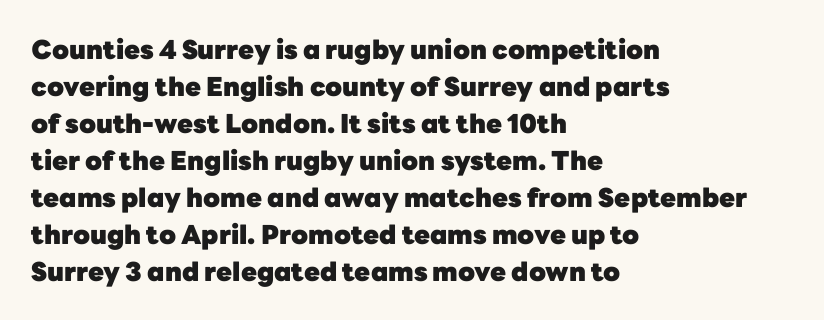
{"italic": "no", "bold": "yes", "underline": "no", "align": "left", "line_spacing": "normal", "line_spacing_ratio": 1.42, "letter_spacing": "normal", "letter_spacing_em": 0.0, "glyph_px": 26}
